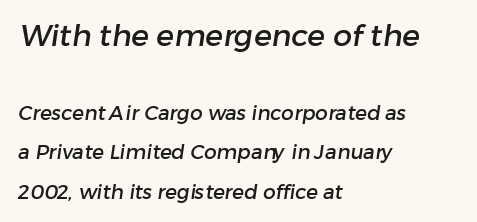
The image shows 30 px sans-serif type; set left-aligned, loose line spacing (1.99x), normal letter spacing, not underlined; the first (top) block is 1.5x larger; low stroke contrast and a medium x-height.
